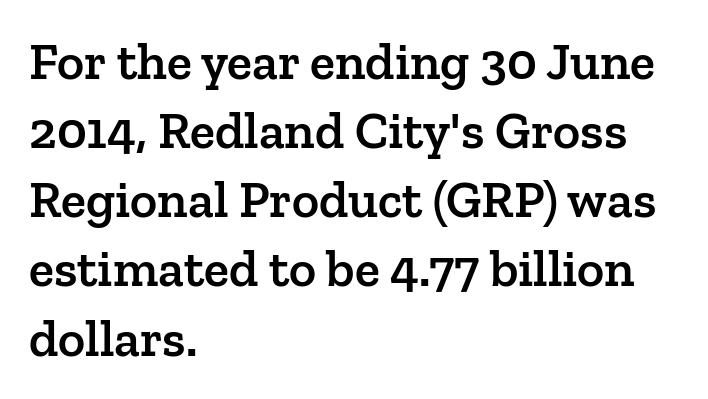
The image shows 52 px semibold serif type, upright; set left-aligned, normal line spacing (1.33x), normal letter spacing, not underlined; low stroke contrast and a medium x-height.
